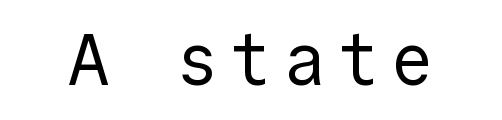
Unbolded letterforms with no extra heft. Grotesque or geometric, the face here clearly has no serifs. Notice how the stems are strictly vertical — no italics here. Glance below the letters and you will spot only blank space.
